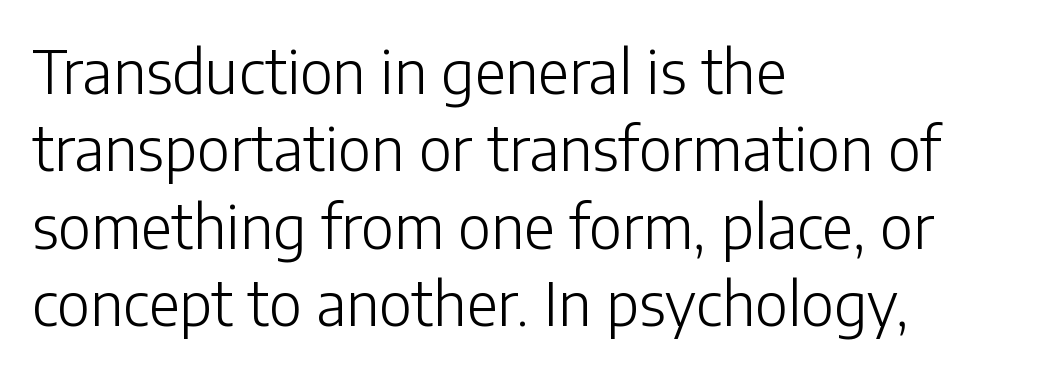
The face used here is a sans, in the tradition of grotesques and geometrics. Looks like regular typesetting: each glyph gets only the width it needs. The specimen reads as upright at a glance. Type without underlining. What stands out about the letter spacing? Nothing — it is the standard amount. Vertical spacing — default.
